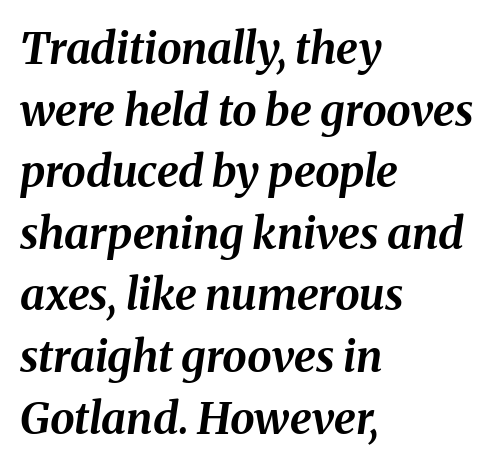
Every row of glyphs begins at an identical x-position on the left. No extra tracking has been applied to these lines. Is there much room between lines? A standard amount, neither cramped nor airy. The axis of the letterforms is tilted away from vertical.
